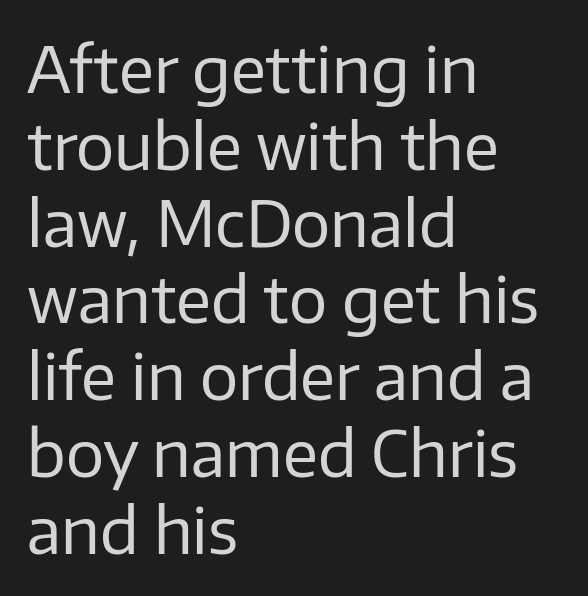
The image shows 64 px regular-weight sans-serif type, upright; set left-aligned, line spacing 1.2x, normal letter spacing, not underlined; low stroke contrast and a medium x-height.
